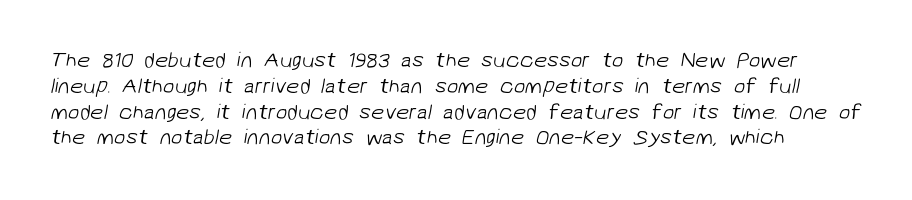
The image shows 21 px text type; set line spacing 1.23x, normal letter spacing, not underlined.
